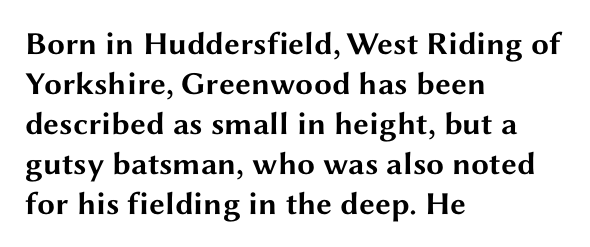
Q: Is the text bold? A: Yes.
Q: Is the text italic (slanted)? A: No, it is upright.
Q: Is the typeface a serif or a sans-serif typeface? A: Sans-serif.
Q: Is the text underlined? A: No.
Q: How is the paragraph aligned? A: Left-aligned.
Q: Is the spacing between letters normal or unusually wide? A: Normal.
Q: Is the spacing between lines tight, normal or loose? A: Normal.
Q: Width (condensed, normal, or wide)? A: Wide.
Q: Stroke contrast? A: Medium.
Q: x-height? A: Medium.
Q: Monospaced? A: No.
